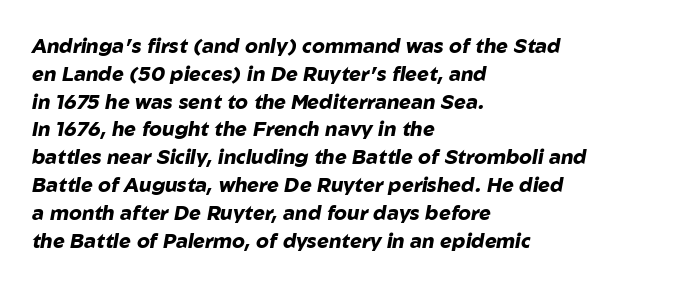
The image shows 20 px bold type, italic (leaning right); set left-aligned, normal line spacing (1.39x), normal letter spacing, not underlined.
